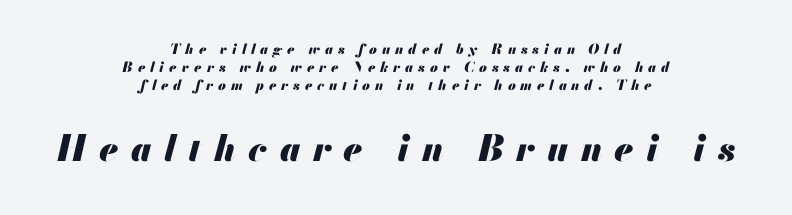
Q: Is the text bold? A: Yes.
Q: Is the text italic (slanted)? A: Yes, it leans right by about 13 degrees.
Q: Is the text underlined? A: No.
Q: How is the paragraph aligned? A: Centered.
Q: Is the spacing between letters normal or unusually wide? A: Unusually wide.
Q: Is the spacing between lines tight, normal or loose? A: Normal.
Q: Which block of text is set in a larger size, the first (top) or the second (bottom)? A: The second (bottom) one.
Q: Width (condensed, normal, or wide)? A: Normal.
Q: Stroke contrast? A: Medium.
Q: x-height? A: Small.
Q: Monospaced? A: No.
